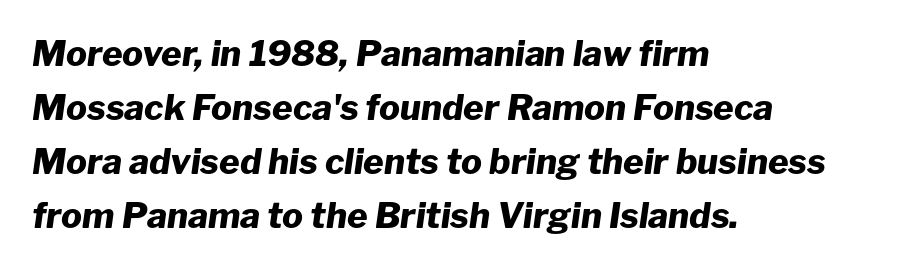
{"italic": "yes", "lean": "right", "slant_degrees": 8, "bold": "yes", "weight": "heavy", "width": "normal", "stroke_contrast": "low", "x_height": "medium", "monospaced": "no", "underline": "no", "align": "left", "line_spacing": "normal", "line_spacing_ratio": 1.54, "letter_spacing": "normal", "letter_spacing_em": 0.0, "glyph_px": 35}
